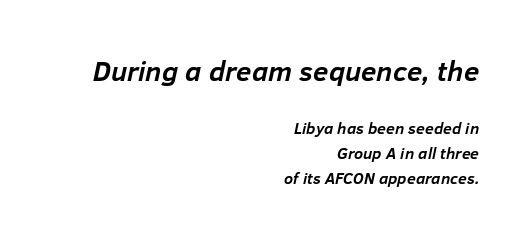
The image shows 28 px semibold type, italic (leaning right); set right-aligned, normal line spacing (1.56x), normal letter spacing, not underlined; the first (top) block is 1.75x larger; low stroke contrast and a medium x-height.
